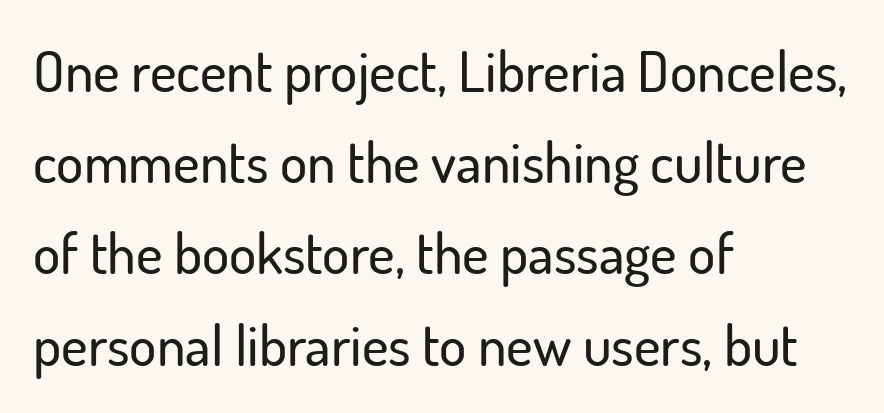
Q: Is the text italic (slanted)? A: No, it is upright.
Q: Is the typeface a serif or a sans-serif typeface? A: Sans-serif.
Q: Is the text underlined? A: No.
Q: How is the paragraph aligned? A: Left-aligned.
Q: Is the spacing between letters normal or unusually wide? A: Normal.
Q: Is the spacing between lines tight, normal or loose? A: Normal.
Q: Width (condensed, normal, or wide)? A: Normal.
Q: Stroke contrast? A: Low.
Q: x-height? A: Small.
Q: Monospaced? A: No.
